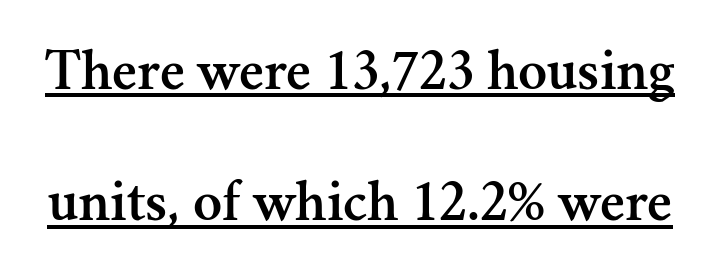
{"serif": "yes", "italic": "no", "width": "normal", "stroke_contrast": "medium", "x_height": "small", "monospaced": "no", "underline": "yes", "line_spacing": "loose", "line_spacing_ratio": 2.19, "letter_spacing": "normal", "letter_spacing_em": 0.0, "glyph_px": 60}
